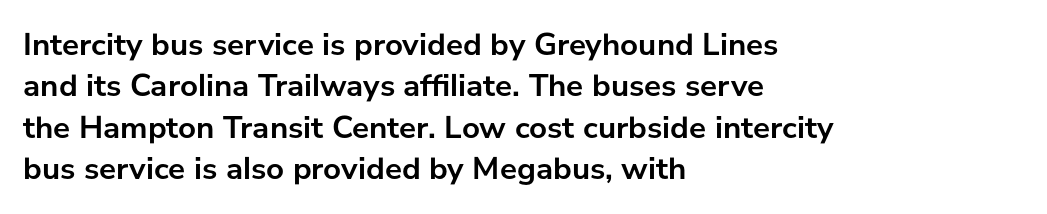
{"serif": "no", "italic": "no", "bold": "yes", "weight": "semibold", "width": "normal", "stroke_contrast": "low", "x_height": "medium", "monospaced": "no", "underline": "no", "align": "left", "line_spacing": "normal", "line_spacing_ratio": 1.29, "letter_spacing": "normal", "letter_spacing_em": 0.0, "glyph_px": 32}
